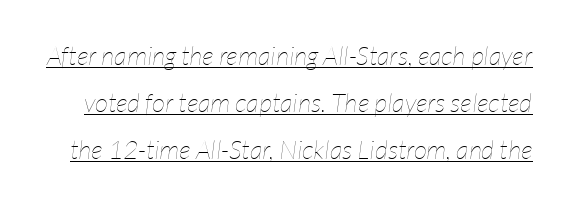
{"italic": "yes", "lean": "right", "slant_degrees": 7, "bold": "no", "underline": "yes", "line_spacing_ratio": 1.81, "letter_spacing": "normal", "letter_spacing_em": 0.0, "glyph_px": 26}
